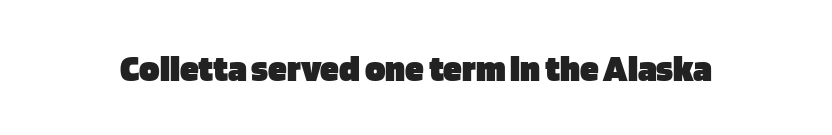
{"serif": "no", "italic": "no", "bold": "yes", "weight": "heavy", "width": "normal", "stroke_contrast": "low", "x_height": "large", "monospaced": "no", "underline": "no", "letter_spacing": "normal", "letter_spacing_em": 0.0, "glyph_px": 38}
